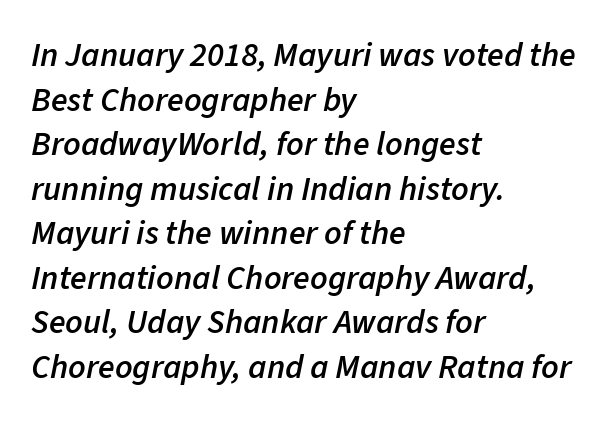
{"italic": "yes", "lean": "right", "slant_degrees": 11, "bold": "semi", "weight": "semibold", "width": "normal", "stroke_contrast": "low", "x_height": "medium", "monospaced": "no", "underline": "no", "align": "left", "line_spacing": "normal", "line_spacing_ratio": 1.31, "letter_spacing": "normal", "letter_spacing_em": 0.0, "glyph_px": 34}
